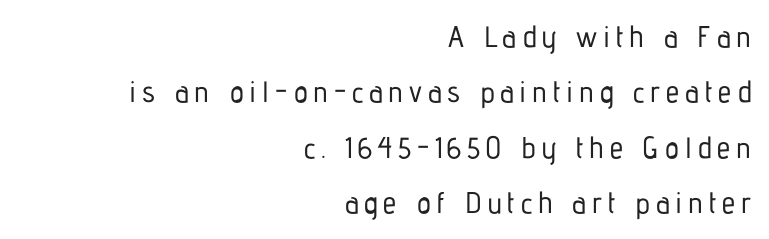
Q: Is the text italic (slanted)? A: No, it is upright.
Q: Is the typeface a serif or a sans-serif typeface? A: Sans-serif.
Q: Is the text underlined? A: No.
Q: How is the paragraph aligned? A: Right-aligned.
Q: Width (condensed, normal, or wide)? A: Condensed.
Q: Stroke contrast? A: Low.
Q: x-height? A: Medium.
Q: Monospaced? A: No.
